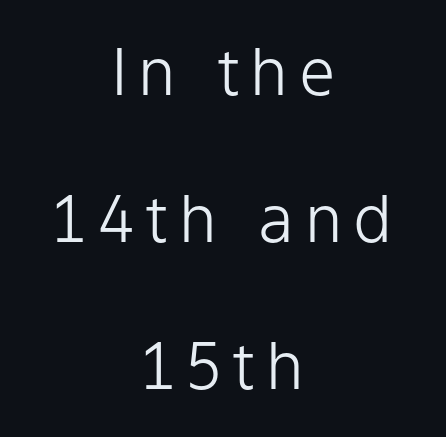
{"serif": "no", "italic": "no", "bold": "no", "weight": "light", "width": "normal", "stroke_contrast": "low", "x_height": "medium", "monospaced": "no", "underline": "no", "align": "center", "line_spacing": "loose", "line_spacing_ratio": 2.26, "glyph_px": 65}
